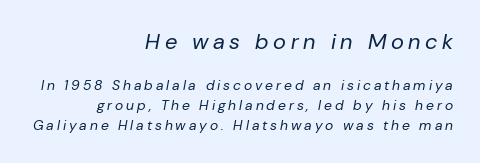
Tall strokes in this sample are angled rather than plumb. The weight tops out at a normal text grade. In terms of leading, this rendering sits right in the middle. Caption: upper text group enlarged, lower text group reduced. This sample uses expanded letter spacing, leaving extra air between glyphs. This rendering features lettering with no underline.
